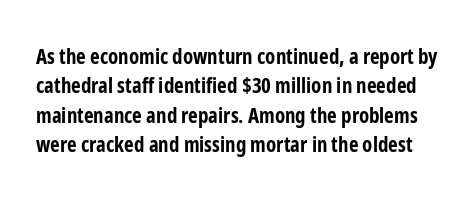
{"italic": "no", "bold": "yes", "underline": "no", "line_spacing": "normal", "line_spacing_ratio": 1.4, "letter_spacing": "normal", "letter_spacing_em": 0.0, "glyph_px": 21}
